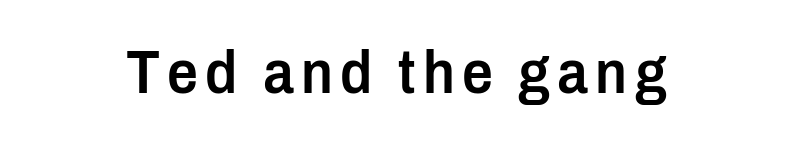
A bit beefed up — I'd call it semibold rather than bold. Quick note: not italic, upright. The passage shown is typed in a proportional face where columns would drift. Is this a sans? Yes — the strokes have no serifs. The strip under each line holds only bare page.
